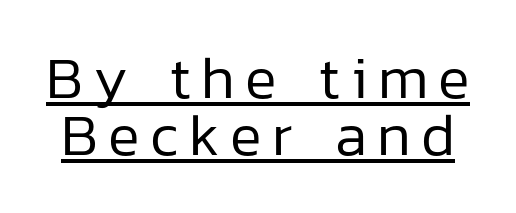
The image shows 59 px regular-weight sans-serif type, upright; set tight line spacing (0.97x), underlined; low stroke contrast and a medium x-height.
